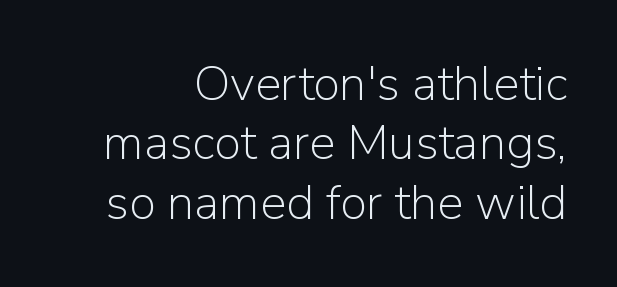
{"serif": "no", "italic": "no", "bold": "no", "weight": "light", "width": "normal", "stroke_contrast": "low", "x_height": "medium", "monospaced": "no", "underline": "no", "align": "right", "line_spacing_ratio": 1.21, "letter_spacing": "normal", "letter_spacing_em": 0.0, "glyph_px": 49}
